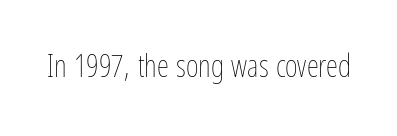
The image shows 31 px thin, condensed type, upright; set normal letter spacing, not underlined; low stroke contrast and a medium x-height.
